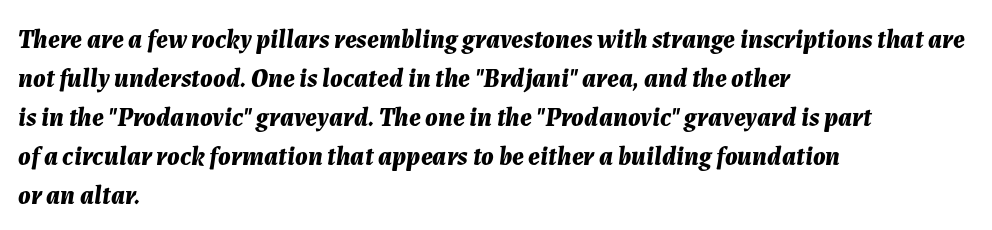
{"italic": "yes", "lean": "right", "slant_degrees": 7, "bold": "yes", "underline": "no", "align": "left", "line_spacing": "normal", "line_spacing_ratio": 1.5, "letter_spacing": "normal", "letter_spacing_em": 0.0, "glyph_px": 26}
